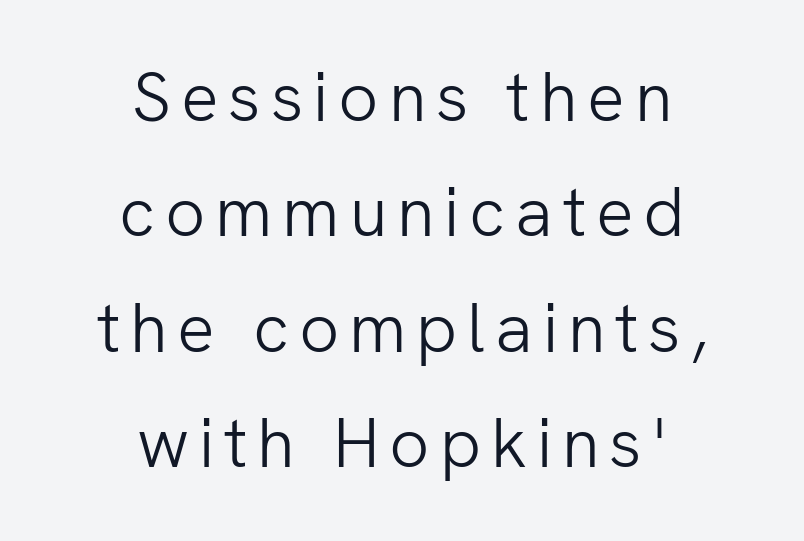
{"serif": "no", "italic": "no", "bold": "no", "weight": "light", "width": "normal", "stroke_contrast": "low", "x_height": "medium", "monospaced": "no", "underline": "no", "align": "center", "line_spacing": "normal", "line_spacing_ratio": 1.65, "glyph_px": 70}
